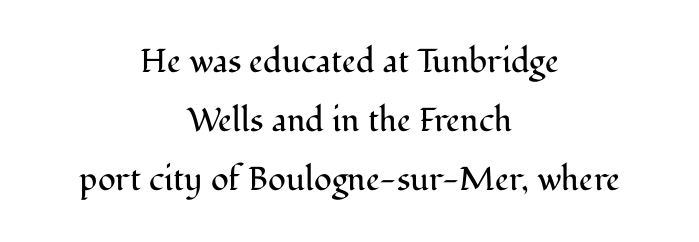
Q: Is the text bold? A: No.
Q: Is the text italic (slanted)? A: No, it is upright.
Q: Is the typeface a serif or a sans-serif typeface? A: Serif.
Q: Is the text underlined? A: No.
Q: How is the paragraph aligned? A: Centered.
Q: Is the spacing between letters normal or unusually wide? A: Normal.
Q: Width (condensed, normal, or wide)? A: Normal.
Q: Stroke contrast? A: Medium.
Q: x-height? A: Medium.
Q: Monospaced? A: No.
